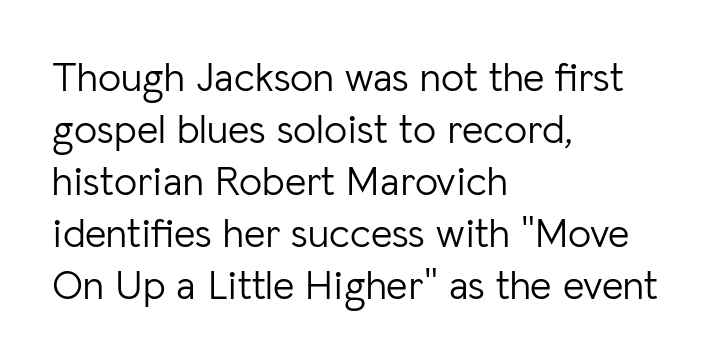
A light-to-regular cut is what we see here. Regular leading. Notice how the stems are strictly vertical — no italics here. This rendering leaves character spacing at its baseline value. Lines of text with bare space underneath. The passage shown is typeset with a sans-serif family.
